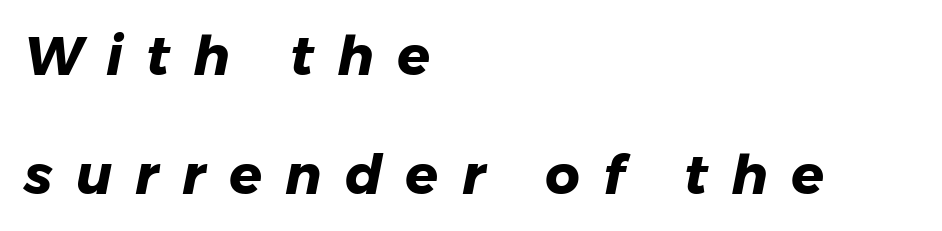
The image shows 54 px heavy sans-serif type; set left-aligned, loose line spacing (2.21x), unusually wide letter spacing (+0.43 em), not underlined; low stroke contrast and a medium x-height.
